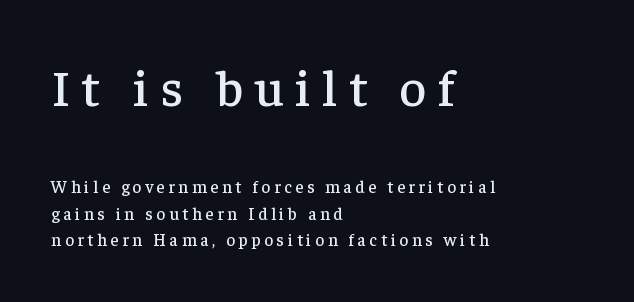
Q: Is the text italic (slanted)? A: No, it is upright.
Q: Is the typeface a serif or a sans-serif typeface? A: Serif.
Q: Is the text underlined? A: No.
Q: How is the paragraph aligned? A: Left-aligned.
Q: Is the spacing between letters normal or unusually wide? A: Unusually wide.
Q: Is the spacing between lines tight, normal or loose? A: Normal.
Q: Which block of text is set in a larger size, the first (top) or the second (bottom)? A: The first (top) one.
Q: Width (condensed, normal, or wide)? A: Normal.
Q: Stroke contrast? A: Low.
Q: x-height? A: Medium.
Q: Monospaced? A: No.
